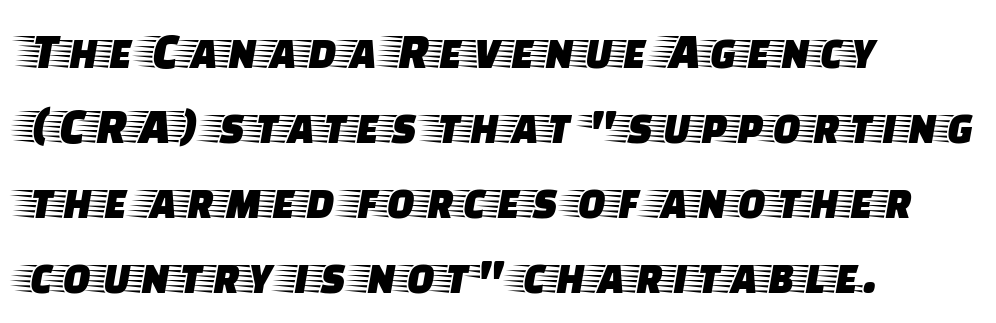
Q: Is the text italic (slanted)? A: Yes.
Q: Is the typeface a serif or a sans-serif typeface? A: Serif.
Q: Is the text underlined? A: No.
Q: How is the paragraph aligned? A: Left-aligned.
Q: Is the spacing between letters normal or unusually wide? A: Normal.
Q: Is the spacing between lines tight, normal or loose? A: Normal.
Q: Width (condensed, normal, or wide)? A: Wide.
Q: Stroke contrast? A: Low.
Q: x-height? A: Large.
Q: Monospaced? A: No.
